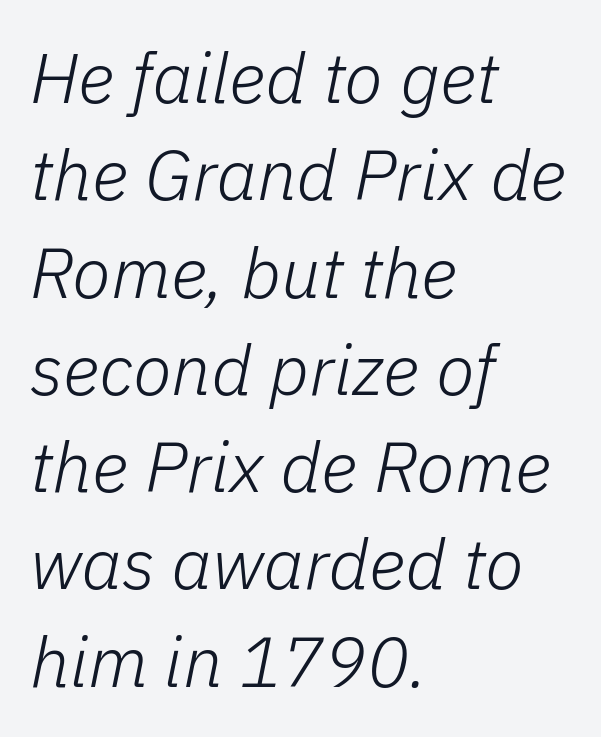
The image shows 71 px light type, italic (leaning right); set left-aligned, normal line spacing (1.37x), normal letter spacing, not underlined; low stroke contrast and a medium x-height.
